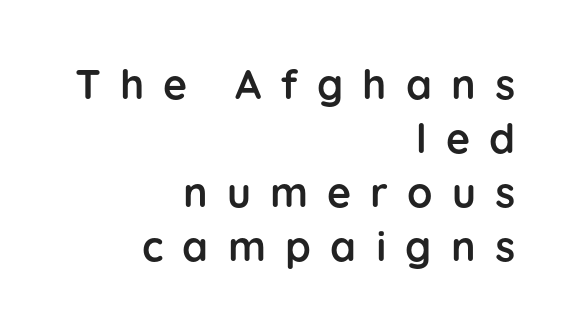
The image shows 41 px semibold sans-serif type, upright; set right-aligned, normal line spacing (1.32x), unusually wide letter spacing (+0.47 em), not underlined; low stroke contrast and a medium x-height.
